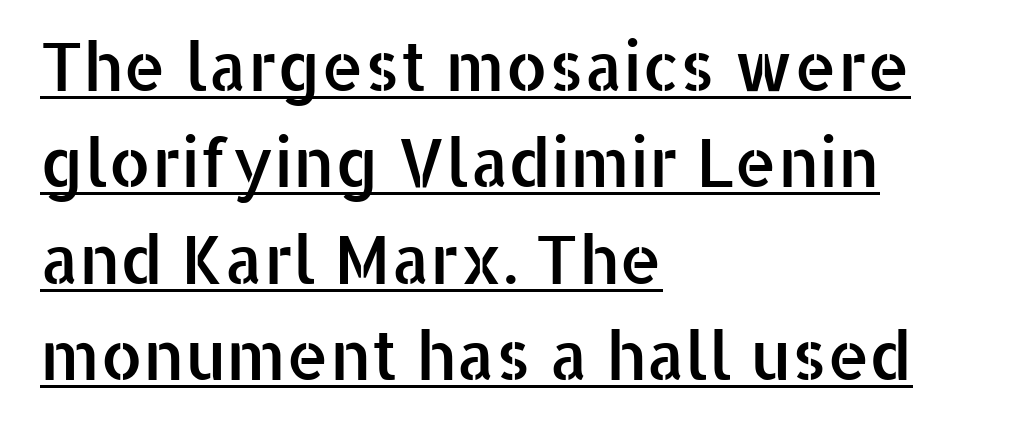
The image shows 67 px sans-serif type, upright; set left-aligned, normal line spacing (1.44x), normal letter spacing, underlined; low stroke contrast and a medium x-height.
